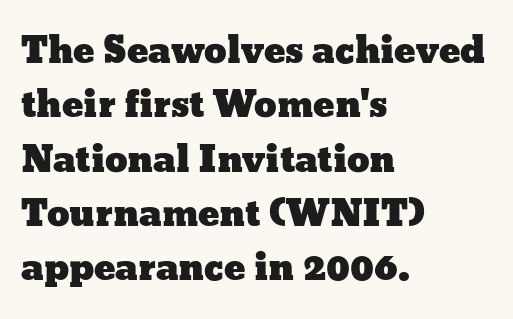
The image shows 36 px wide type, upright; set left-aligned, normal line spacing (1.51x), normal letter spacing, not underlined; low stroke contrast and a medium x-height.
